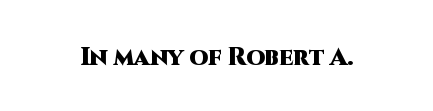
The image shows 24 px bold type, upright; set normal letter spacing, not underlined.
